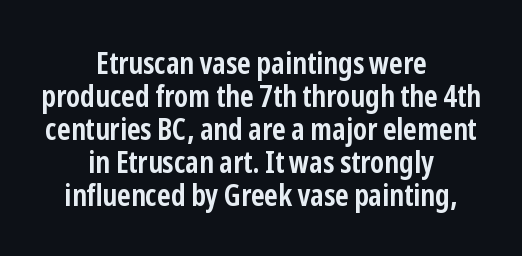
Q: Is the text bold? A: Yes.
Q: Is the text italic (slanted)? A: No, it is upright.
Q: Is the typeface a serif or a sans-serif typeface? A: Sans-serif.
Q: Is the text underlined? A: No.
Q: How is the paragraph aligned? A: Centered.
Q: Is the spacing between letters normal or unusually wide? A: Normal.
Q: Is the spacing between lines tight, normal or loose? A: Tight.
Q: Width (condensed, normal, or wide)? A: Condensed.
Q: Stroke contrast? A: Low.
Q: x-height? A: Medium.
Q: Monospaced? A: No.
